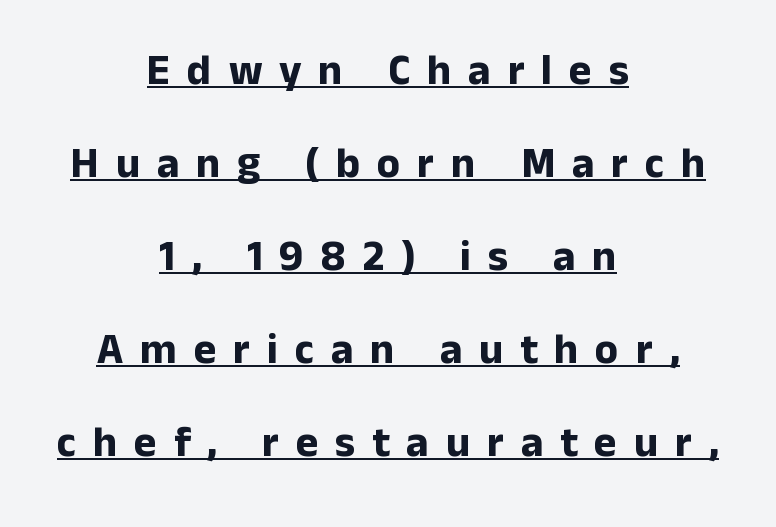
Q: Is the text bold? A: Yes.
Q: Is the text italic (slanted)? A: No, it is upright.
Q: Is the typeface a serif or a sans-serif typeface? A: Sans-serif.
Q: Is the text underlined? A: Yes.
Q: How is the paragraph aligned? A: Centered.
Q: Is the spacing between letters normal or unusually wide? A: Unusually wide.
Q: Is the spacing between lines tight, normal or loose? A: Loose.
Q: Width (condensed, normal, or wide)? A: Normal.
Q: Stroke contrast? A: Low.
Q: x-height? A: Medium.
Q: Monospaced? A: No.
